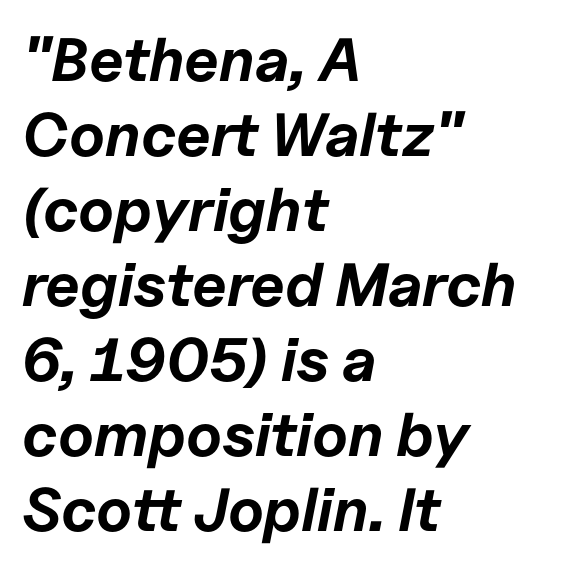
Q: Is the text bold? A: Yes.
Q: Is the text italic (slanted)? A: Yes, it leans right by about 11 degrees.
Q: Is the text underlined? A: No.
Q: How is the paragraph aligned? A: Left-aligned.
Q: Is the spacing between letters normal or unusually wide? A: Normal.
Q: Width (condensed, normal, or wide)? A: Normal.
Q: Stroke contrast? A: Low.
Q: x-height? A: Medium.
Q: Monospaced? A: No.
